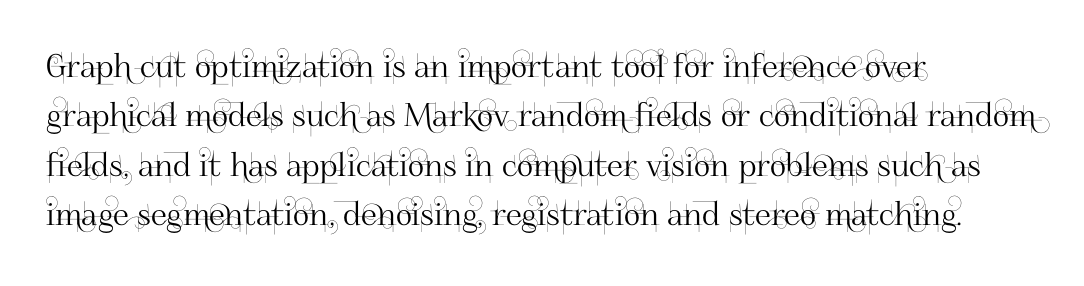
{"serif": "no", "italic": "no", "width": "normal", "stroke_contrast": "high", "x_height": "small", "monospaced": "no", "underline": "no", "align": "left", "line_spacing": "normal", "line_spacing_ratio": 1.54, "letter_spacing": "normal", "letter_spacing_em": 0.0, "glyph_px": 32}
